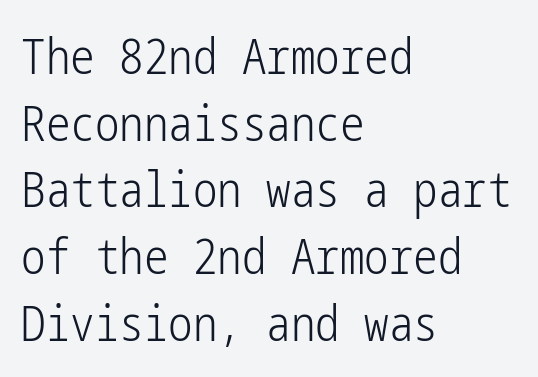
Q: Is the text bold? A: No.
Q: Is the text italic (slanted)? A: No, it is upright.
Q: Is the typeface a serif or a sans-serif typeface? A: Sans-serif.
Q: Is the text underlined? A: No.
Q: How is the paragraph aligned? A: Left-aligned.
Q: Is the spacing between letters normal or unusually wide? A: Normal.
Q: Is the spacing between lines tight, normal or loose? A: Normal.
Q: Width (condensed, normal, or wide)? A: Condensed.
Q: Stroke contrast? A: Low.
Q: x-height? A: Medium.
